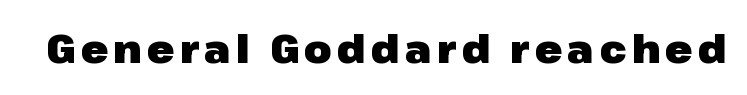
Q: Is the text bold? A: Yes.
Q: Is the text italic (slanted)? A: No, it is upright.
Q: Is the typeface a serif or a sans-serif typeface? A: Sans-serif.
Q: Is the text underlined? A: No.
Q: Width (condensed, normal, or wide)? A: Normal.
Q: Stroke contrast? A: Low.
Q: x-height? A: Medium.
Q: Monospaced? A: No.
